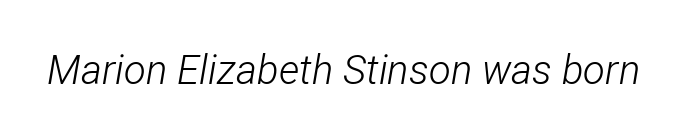
Q: Is the text bold? A: No.
Q: Is the text italic (slanted)? A: Yes, it leans right by about 12 degrees.
Q: Is the text underlined? A: No.
Q: Is the spacing between letters normal or unusually wide? A: Normal.
Q: Width (condensed, normal, or wide)? A: Condensed.
Q: Stroke contrast? A: Low.
Q: x-height? A: Medium.
Q: Monospaced? A: No.
